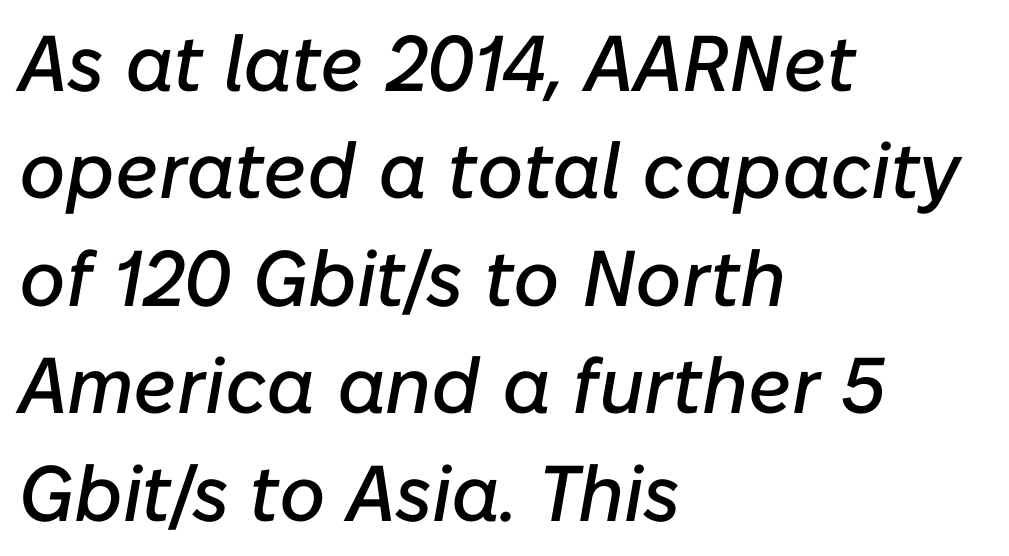
Q: Is the text italic (slanted)? A: Yes, it leans right by about 10 degrees.
Q: Is the text underlined? A: No.
Q: How is the paragraph aligned? A: Left-aligned.
Q: Is the spacing between letters normal or unusually wide? A: Normal.
Q: Is the spacing between lines tight, normal or loose? A: Normal.
Q: Width (condensed, normal, or wide)? A: Normal.
Q: Stroke contrast? A: Low.
Q: x-height? A: Medium.
Q: Monospaced? A: No.
